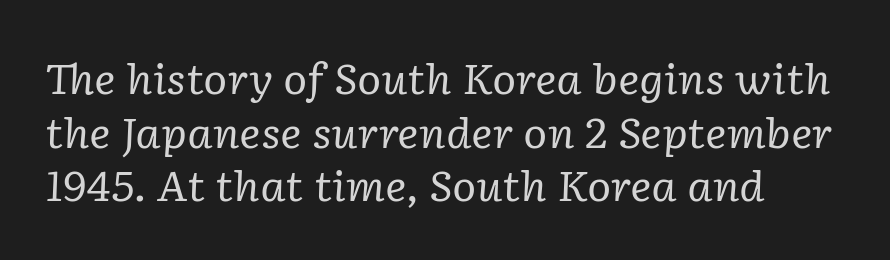
Q: Is the text bold? A: No.
Q: Is the text italic (slanted)? A: Yes, it leans right by about 2 degrees.
Q: Is the typeface a serif or a sans-serif typeface? A: Serif.
Q: Is the text underlined? A: No.
Q: Is the spacing between letters normal or unusually wide? A: Normal.
Q: Is the spacing between lines tight, normal or loose? A: Normal.
Q: Width (condensed, normal, or wide)? A: Normal.
Q: Stroke contrast? A: Low.
Q: x-height? A: Medium.
Q: Monospaced? A: No.
